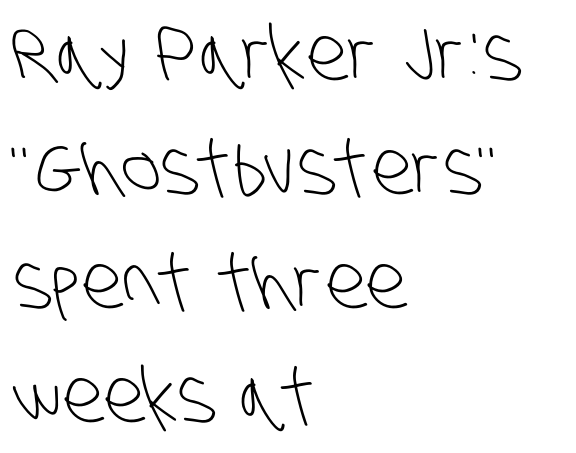
Q: Is the text bold? A: No.
Q: Is the typeface a serif or a sans-serif typeface? A: Sans-serif.
Q: Is the text underlined? A: No.
Q: How is the paragraph aligned? A: Left-aligned.
Q: Is the spacing between letters normal or unusually wide? A: Normal.
Q: Is the spacing between lines tight, normal or loose? A: Normal.
Q: Width (condensed, normal, or wide)? A: Condensed.
Q: Stroke contrast? A: Low.
Q: x-height? A: Large.
Q: Monospaced? A: No.
